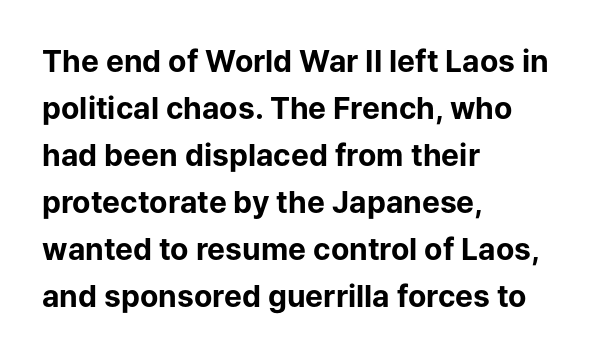
{"serif": "no", "italic": "no", "bold": "yes", "weight": "bold", "width": "normal", "stroke_contrast": "low", "x_height": "medium", "monospaced": "no", "underline": "no", "align": "left", "line_spacing": "normal", "line_spacing_ratio": 1.57, "letter_spacing": "normal", "letter_spacing_em": 0.0, "glyph_px": 30}
